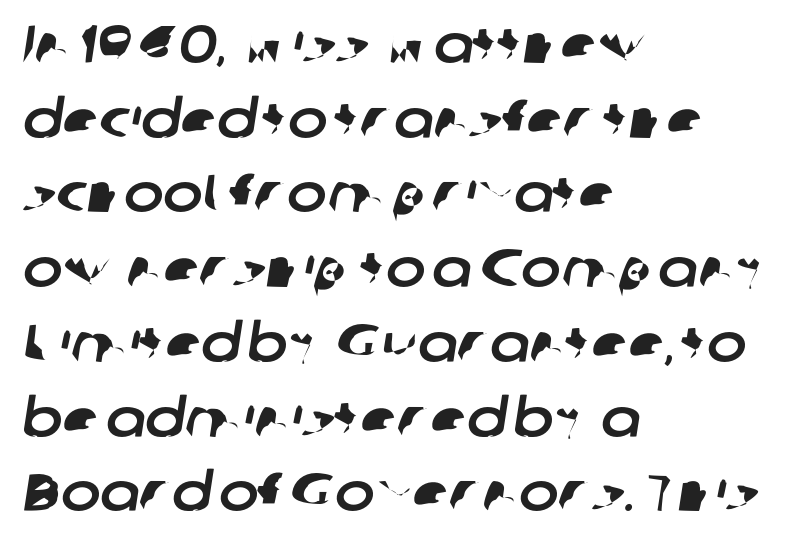
The image shows 53 px sans-serif type; set left-aligned, normal line spacing (1.41x), normal letter spacing, not underlined; low stroke contrast and a medium x-height.
